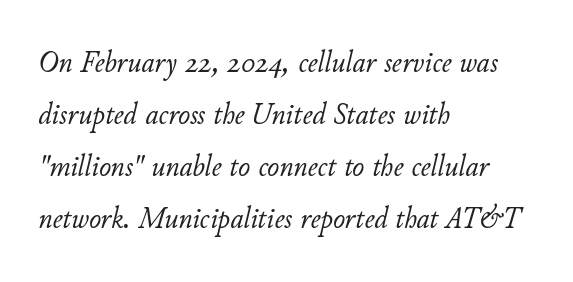
Honestly, the letter spacing is just normal — you wouldn't notice it. If you measured baseline to baseline, you'd find a middling distance. The cut favours lightness, reaching ordinary text weight at its darkest. The lettering tilts uniformly, giving the passage an italic look. Horizontal alignment here is leftward, the default for most running prose.
